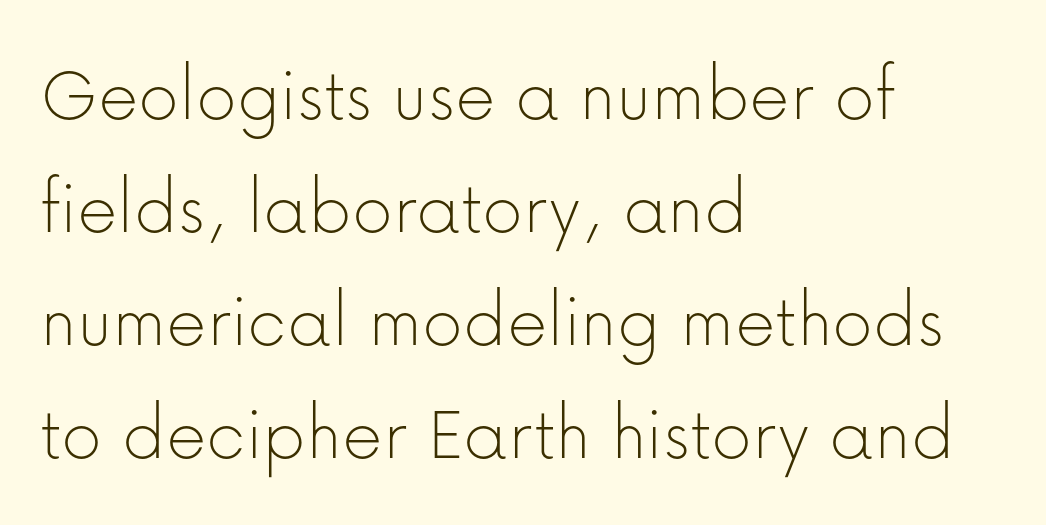
Q: Is the text bold? A: No.
Q: Is the text italic (slanted)? A: No, it is upright.
Q: Is the typeface a serif or a sans-serif typeface? A: Sans-serif.
Q: Is the text underlined? A: No.
Q: How is the paragraph aligned? A: Left-aligned.
Q: Is the spacing between letters normal or unusually wide? A: Normal.
Q: Is the spacing between lines tight, normal or loose? A: Normal.
Q: Width (condensed, normal, or wide)? A: Normal.
Q: Stroke contrast? A: Low.
Q: x-height? A: Medium.
Q: Monospaced? A: No.
